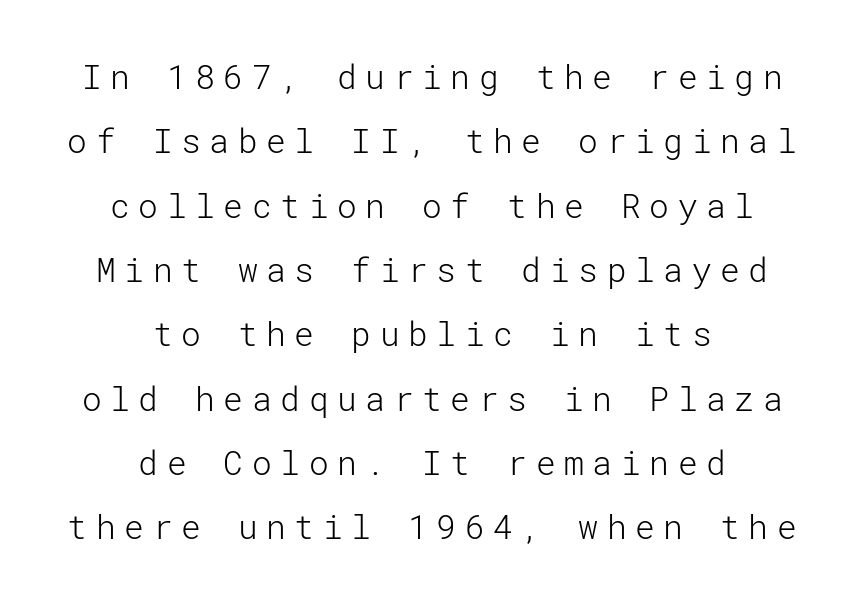
Honestly, the rows look like they've been pulled way apart. Nope, not italic — everything's standing straight. You could only call the tracking loose — the letters float apart. A student would call this center alignment; a typographer would say set centered. Words float on clear page, feet unadorned.
